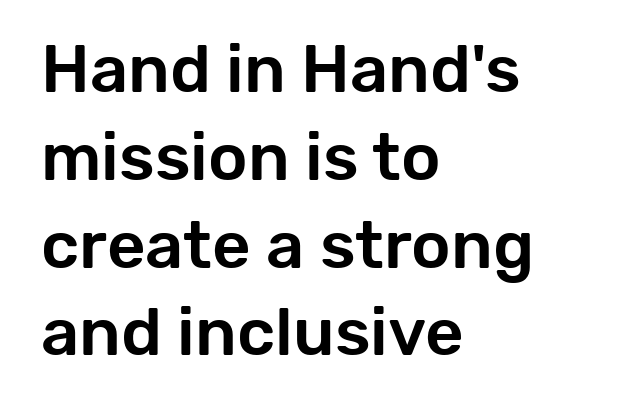
The image shows 67 px sans-serif type, upright; set left-aligned, normal line spacing (1.31x), normal letter spacing, not underlined; low stroke contrast and a medium x-height.
